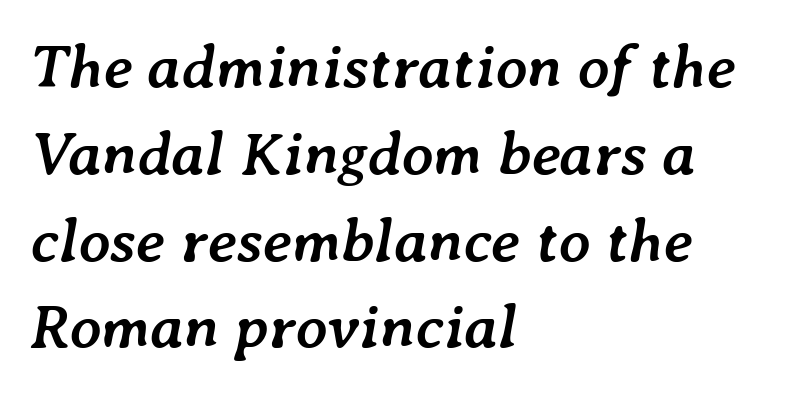
The image shows 62 px semibold type, italic (leaning right); set left-aligned, normal line spacing (1.4x), normal letter spacing, not underlined; low stroke contrast and a medium x-height.
